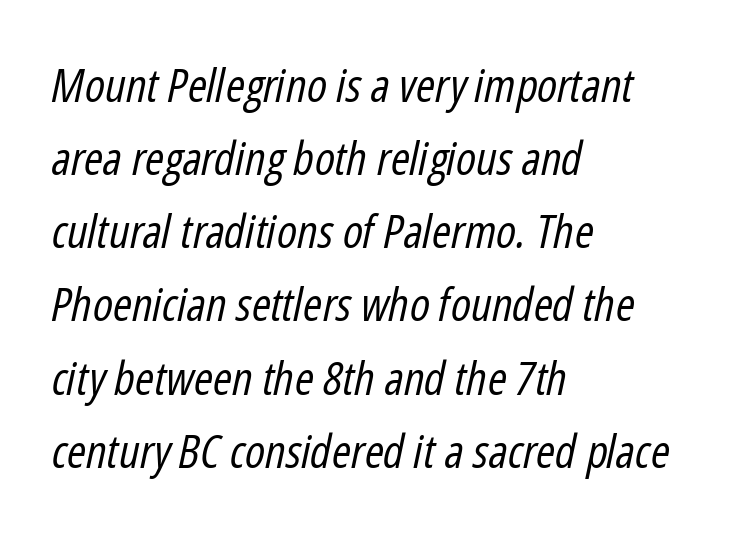
The area under the type is left untouched. The font sits on the lighter half of the weight spectrum, regular included. Casual observation: everything's shoved over to the left. Students, note that the glyphs here touch the page at normal intervals.
